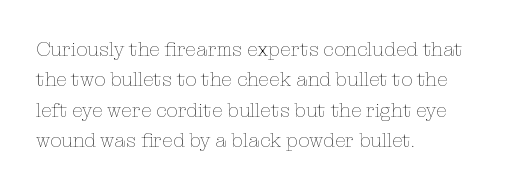
{"italic": "no", "bold": "no", "underline": "no", "align": "left", "line_spacing": "normal", "line_spacing_ratio": 1.52, "letter_spacing": "normal", "letter_spacing_em": 0.0, "glyph_px": 20}
